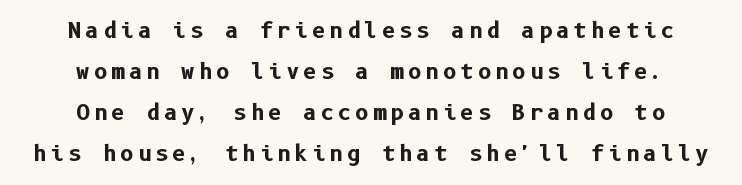
Layout note: lines centered. Typographic density is high because the face is bold. Underlining? Definitely not there. This sample trades compactness for vertical openness between lines. The type sits square on the baseline with zero lean.
